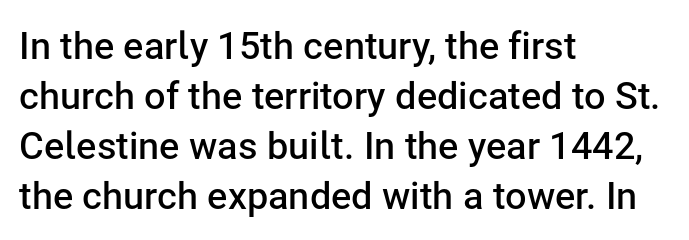
The image shows 38 px semibold sans-serif type, upright; set left-aligned, normal line spacing (1.32x), normal letter spacing, not underlined; low stroke contrast and a medium x-height.
